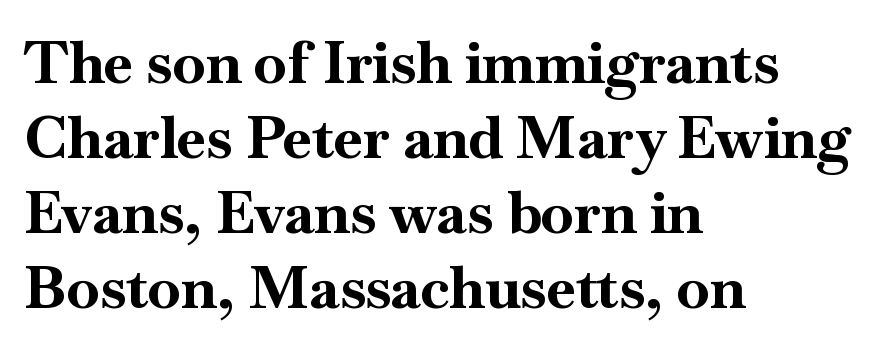
{"serif": "yes", "italic": "no", "bold": "yes", "weight": "bold", "width": "normal", "stroke_contrast": "high", "x_height": "small", "monospaced": "no", "underline": "no", "align": "left", "line_spacing": "normal", "line_spacing_ratio": 1.27, "letter_spacing": "normal", "letter_spacing_em": 0.0, "glyph_px": 59}
